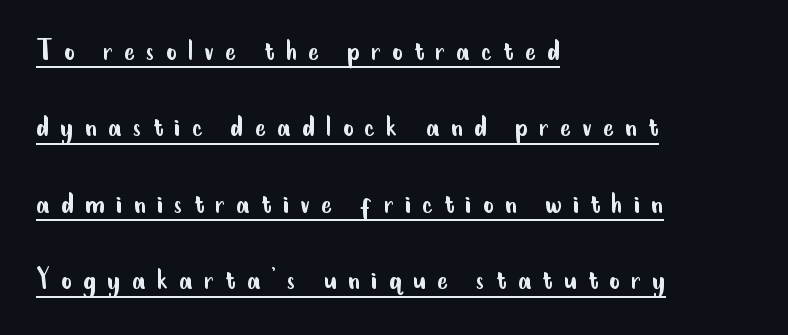
{"serif": "no", "italic": "no", "bold": "no", "weight": "regular", "width": "condensed", "stroke_contrast": "low", "x_height": "small", "monospaced": "no", "underline": "yes", "align": "left", "line_spacing": "loose", "line_spacing_ratio": 2.39, "letter_spacing": "wide", "letter_spacing_em": 0.35, "glyph_px": 32}
